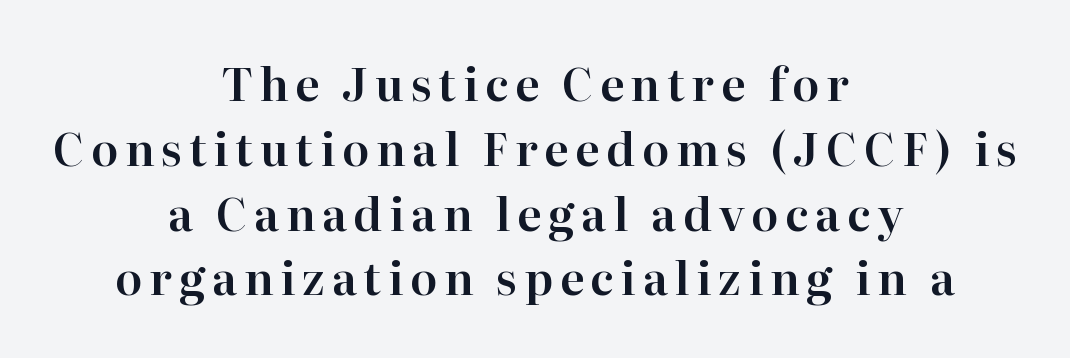
{"serif": "yes", "italic": "no", "width": "normal", "stroke_contrast": "high", "x_height": "medium", "monospaced": "no", "underline": "no", "align": "center", "line_spacing": "normal", "line_spacing_ratio": 1.44, "glyph_px": 45}
